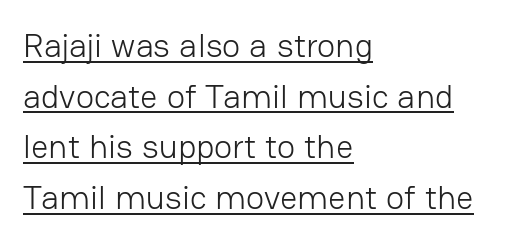
The type family on display is of the sans-serif kind. Proportional: the letters do not fall into vertical columns. In terms of leading, this rendering sits right in the middle. Each word holds together tightly as a unit, with standard inter-letter gaps. Unbolded letterforms with no extra heft. Glance below the letters and you will spot a drawn line.
